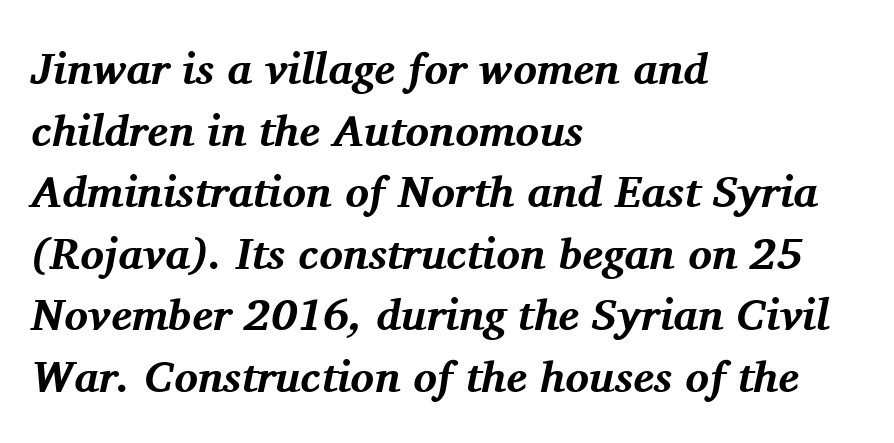
{"serif": "yes", "italic": "yes", "lean": "right", "slant_degrees": 11, "bold": "yes", "weight": "bold", "width": "normal", "stroke_contrast": "medium", "x_height": "medium", "monospaced": "no", "underline": "no", "align": "left", "line_spacing": "normal", "line_spacing_ratio": 1.4, "letter_spacing": "normal", "letter_spacing_em": 0.0, "glyph_px": 44}
